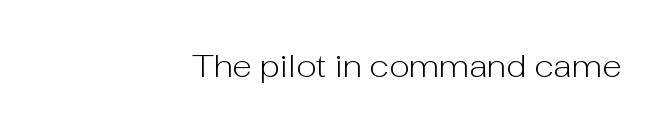
{"serif": "no", "italic": "no", "bold": "no", "weight": "light", "width": "normal", "stroke_contrast": "low", "x_height": "medium", "monospaced": "no", "underline": "no", "align": "right", "letter_spacing": "normal", "letter_spacing_em": 0.0, "glyph_px": 32}
